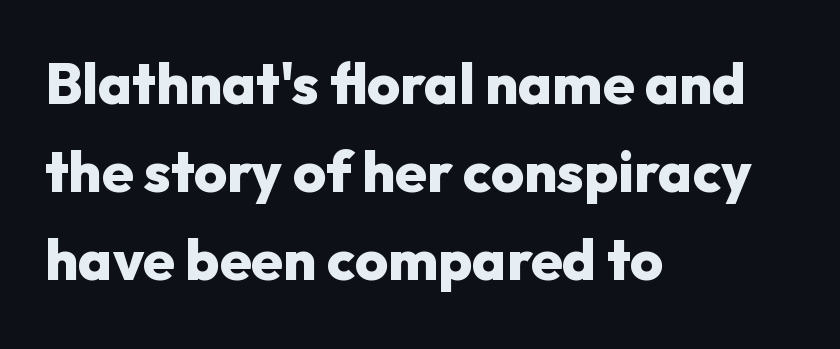
Characters remain perfectly vertical along every line. The type is set solid horizontally, with unmodified tracking. The setting favours the left margin, as ordinary paragraphs usually do. This rendering employs a face without finishing strokes, i.e., a sans-serif. Lines of text with bare space underneath.
